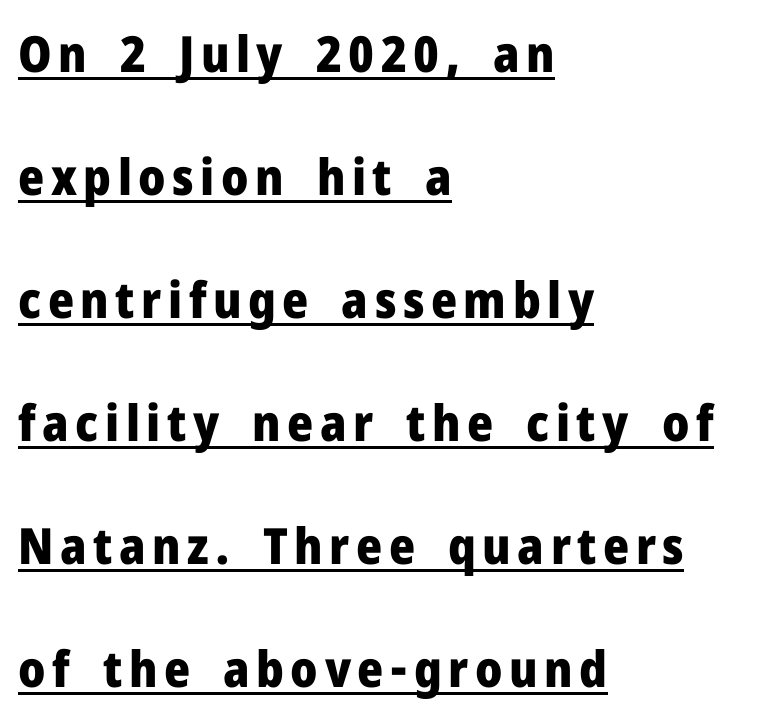
The image shows 50 px heavy sans-serif type, upright; set left-aligned, loose line spacing (2.46x), underlined; low stroke contrast and a medium x-height.
